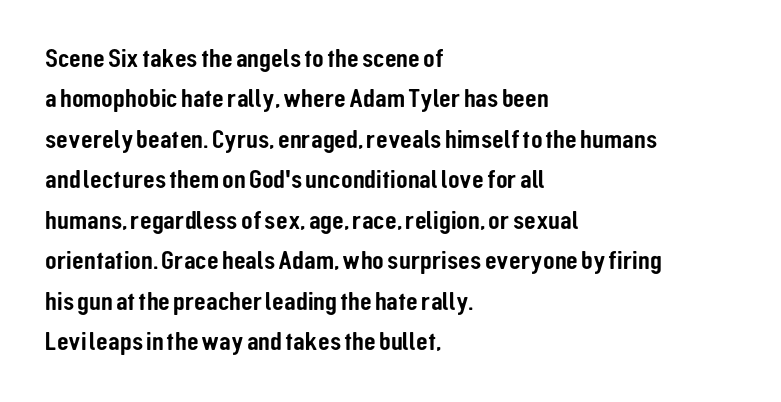
No italicization has been applied; the sample stays upright. This block has exactly the height ordinary leading produces. Students, note that the glyphs here touch the page at normal intervals. Typeset ragged right — the left edge is the straight one.
